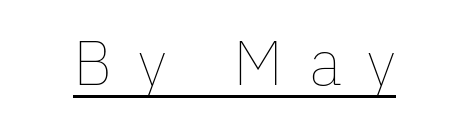
The image shows 63 px thin type, upright; set unusually wide letter spacing (+0.41 em), underlined; low stroke contrast and a medium x-height.
